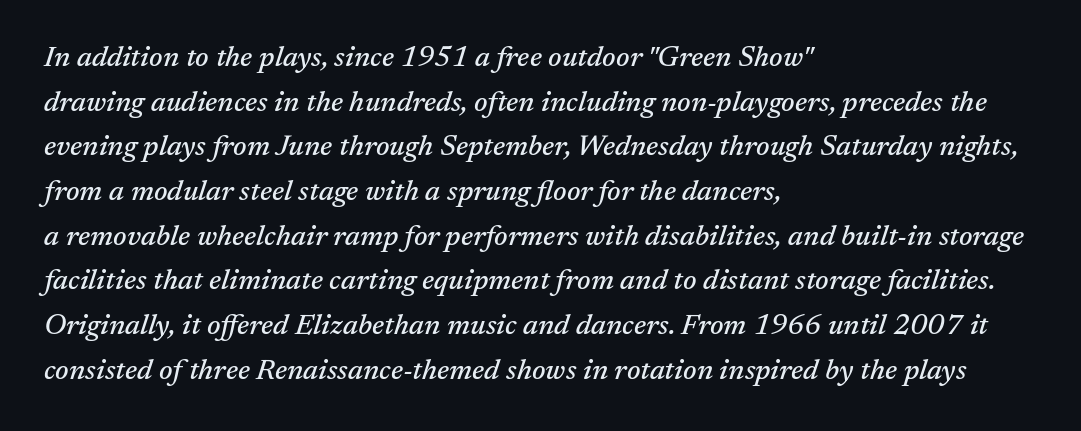
Q: Is the text italic (slanted)? A: Yes, it leans right by about 17 degrees.
Q: Is the typeface a serif or a sans-serif typeface? A: Serif.
Q: Is the text underlined? A: No.
Q: How is the paragraph aligned? A: Left-aligned.
Q: Is the spacing between letters normal or unusually wide? A: Normal.
Q: Is the spacing between lines tight, normal or loose? A: Normal.
Q: Width (condensed, normal, or wide)? A: Normal.
Q: Stroke contrast? A: Medium.
Q: x-height? A: Medium.
Q: Monospaced? A: No.
